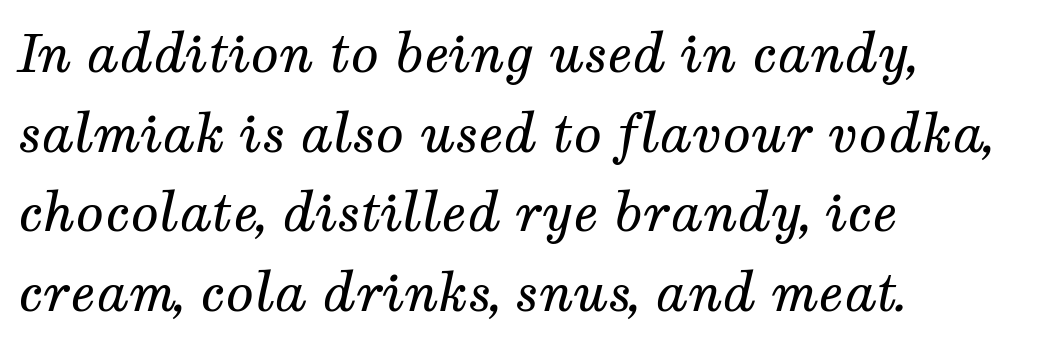
{"serif": "yes", "italic": "yes", "lean": "right", "slant_degrees": 12, "bold": "no", "weight": "regular", "width": "normal", "stroke_contrast": "medium", "x_height": "medium", "monospaced": "no", "underline": "no", "align": "left", "line_spacing": "normal", "line_spacing_ratio": 1.53, "letter_spacing": "normal", "letter_spacing_em": 0.0, "glyph_px": 52}
